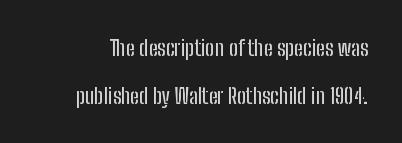
{"italic": "no", "underline": "no", "line_spacing": "loose", "line_spacing_ratio": 2.17, "letter_spacing": "normal", "letter_spacing_em": 0.0, "glyph_px": 22}
